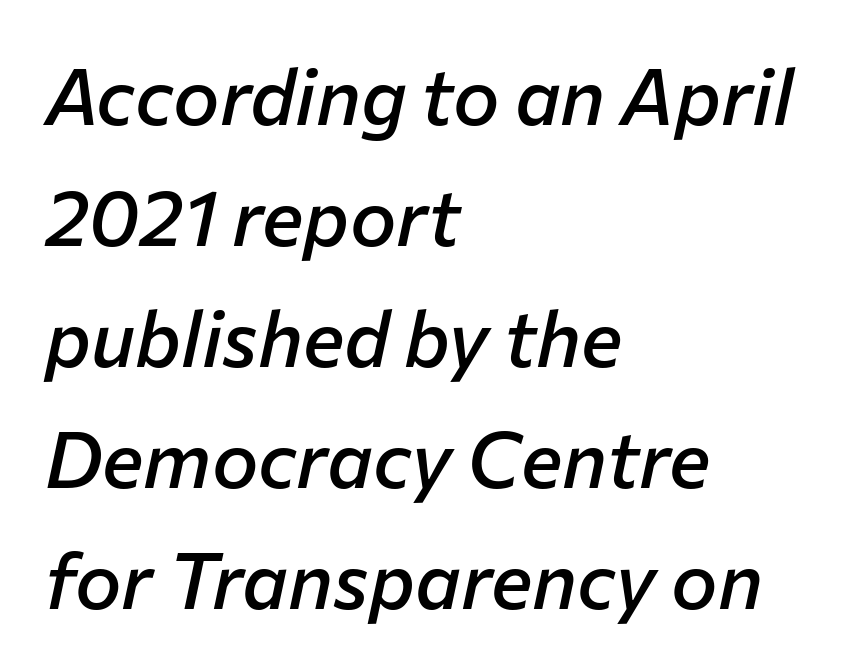
The image shows 78 px semibold type, italic (leaning right); set left-aligned, normal line spacing (1.55x), normal letter spacing, not underlined; low stroke contrast and a medium x-height.
